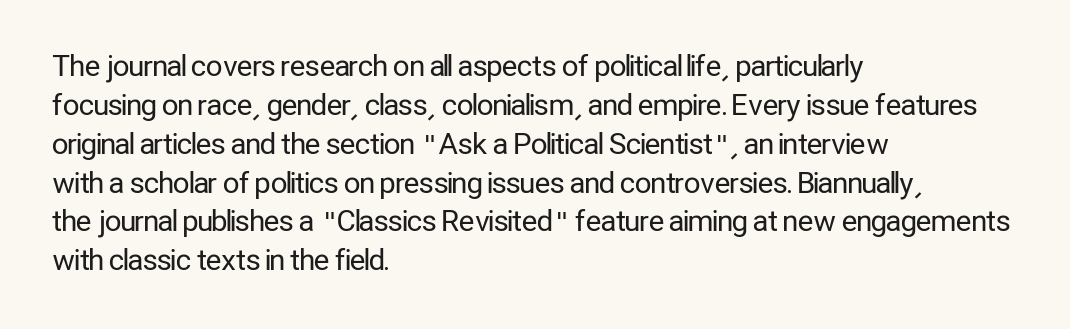
Q: Is the text bold? A: No.
Q: Is the text italic (slanted)? A: No, it is upright.
Q: Is the typeface a serif or a sans-serif typeface? A: Sans-serif.
Q: Is the text underlined? A: No.
Q: How is the paragraph aligned? A: Left-aligned.
Q: Is the spacing between letters normal or unusually wide? A: Normal.
Q: Is the spacing between lines tight, normal or loose? A: Normal.
Q: Width (condensed, normal, or wide)? A: Condensed.
Q: Stroke contrast? A: Low.
Q: x-height? A: Medium.
Q: Monospaced? A: No.
